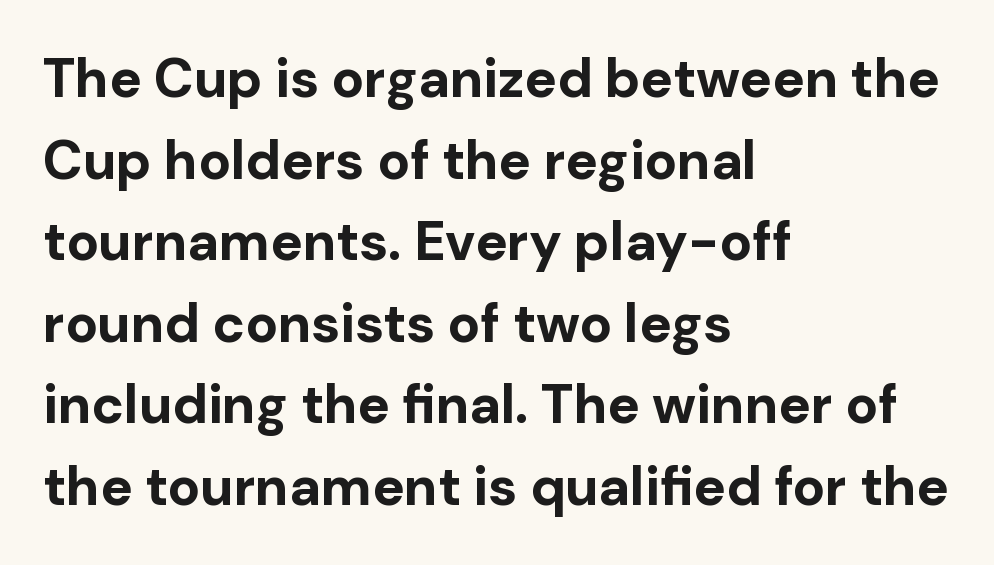
The image shows 54 px bold sans-serif type, upright; set left-aligned, normal line spacing (1.51x), normal letter spacing, not underlined; low stroke contrast and a medium x-height.
